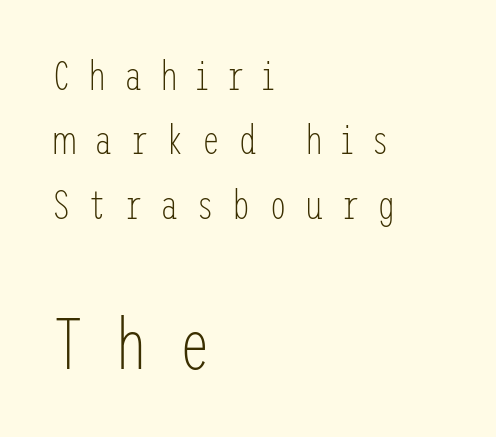
{"serif": "no", "italic": "no", "bold": "no", "weight": "light", "width": "condensed", "stroke_contrast": "low", "x_height": "medium", "underline": "no", "align": "left", "line_spacing": "normal", "line_spacing_ratio": 1.57, "letter_spacing": "wide", "letter_spacing_em": 0.43, "larger_block": "second", "size_ratio": 1.76, "glyph_px": 72}
